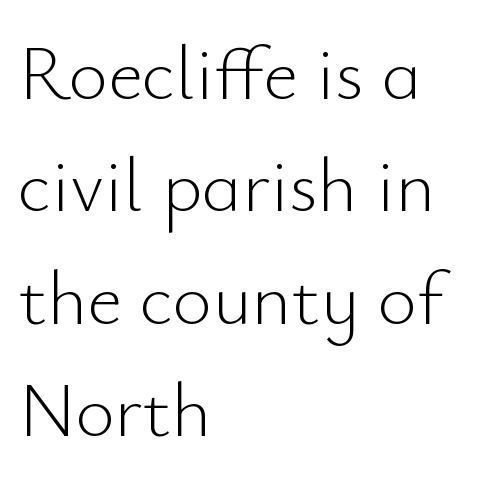
The image shows 76 px light sans-serif type, upright; set left-aligned, normal line spacing (1.48x), normal letter spacing, not underlined; low stroke contrast and a small x-height.
